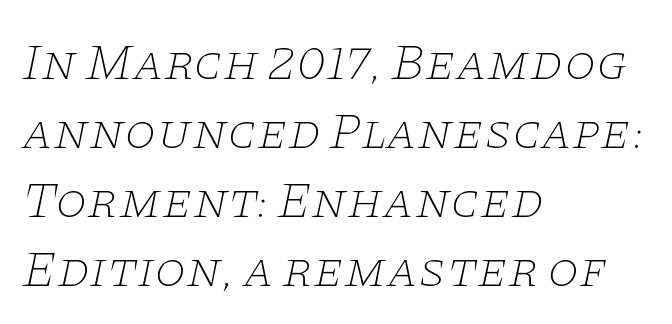
{"serif": "yes", "italic": "yes", "lean": "right", "slant_degrees": 11, "bold": "no", "weight": "thin", "width": "wide", "stroke_contrast": "low", "x_height": "large", "monospaced": "no", "underline": "no", "align": "left", "line_spacing": "normal", "line_spacing_ratio": 1.35, "letter_spacing": "normal", "letter_spacing_em": 0.0, "glyph_px": 51}
